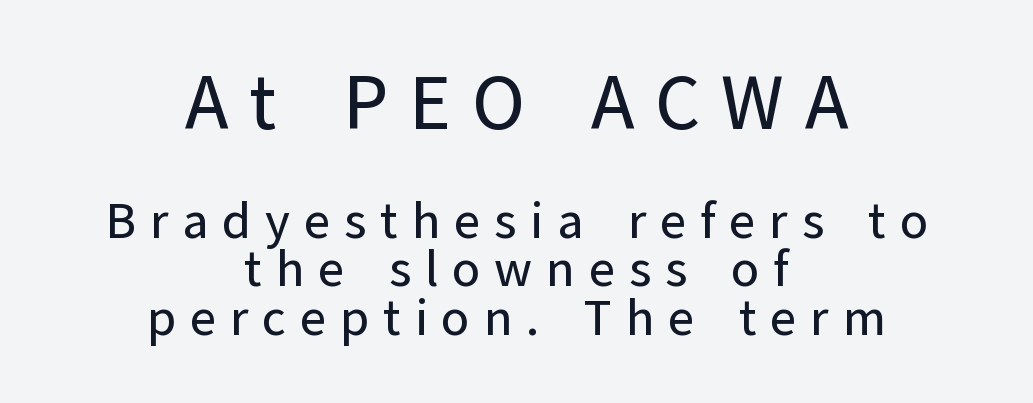
The image shows 77 px sans-serif type, upright; set centered, tight line spacing (0.95x), unusually wide letter spacing (+0.27 em), not underlined; the first (top) block is 1.51x larger; low stroke contrast and a medium x-height.
